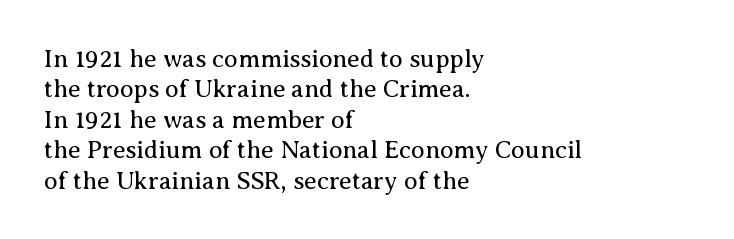
Nope, not italic — everything's standing straight. Only glyphs here, with clear space below each row. Leftover space on each line is placed entirely after the last word. The gaps between neighbouring characters are ordinary and unremarkable. A light-to-regular cut is what we see here.
